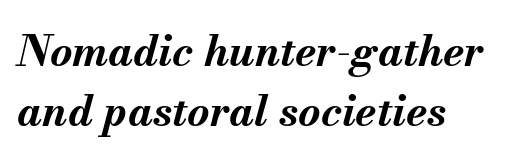
The space between consecutive lines is moderate. Characters are canted at an angle relative to the baseline's perpendicular. The glyphs have the mass of a bold cut. The passage shown is not underscored anywhere.
